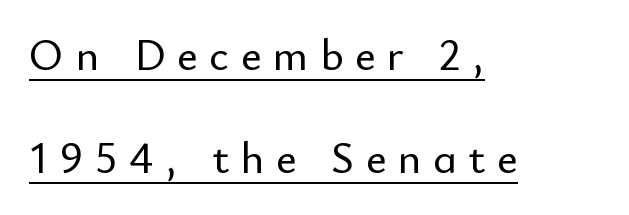
The image shows 44 px sans-serif type, upright; set left-aligned, loose line spacing (2.34x), unusually wide letter spacing (+0.27 em), underlined; low stroke contrast and a small x-height.
